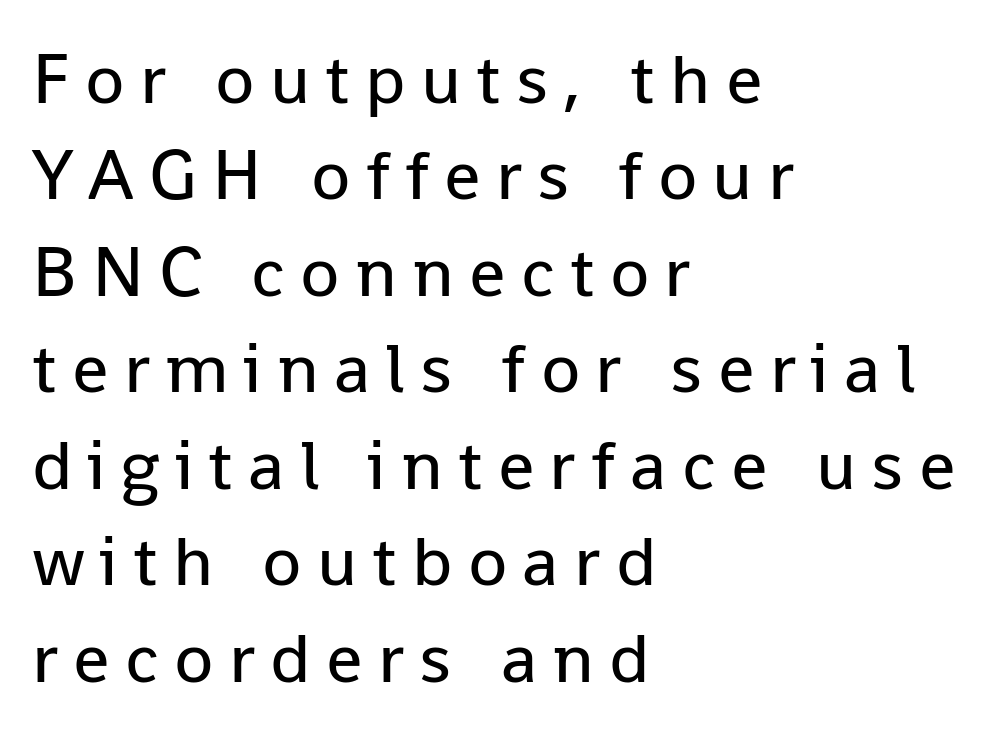
Q: Is the text bold? A: No.
Q: Is the text italic (slanted)? A: No, it is upright.
Q: Is the typeface a serif or a sans-serif typeface? A: Sans-serif.
Q: Is the text underlined? A: No.
Q: How is the paragraph aligned? A: Left-aligned.
Q: Is the spacing between letters normal or unusually wide? A: Unusually wide.
Q: Is the spacing between lines tight, normal or loose? A: Normal.
Q: Width (condensed, normal, or wide)? A: Normal.
Q: Stroke contrast? A: Low.
Q: x-height? A: Medium.
Q: Monospaced? A: No.
